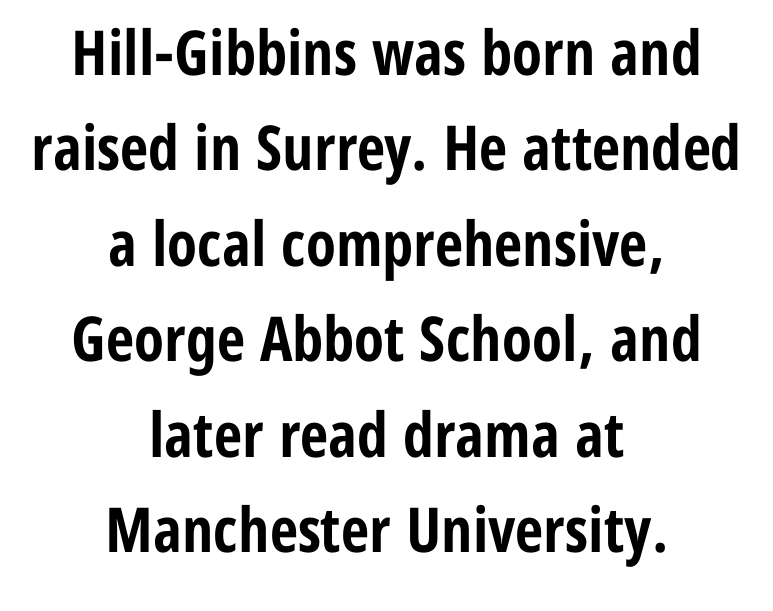
The image shows 62 px bold, condensed sans-serif type, upright; set centered, normal line spacing (1.54x), normal letter spacing, not underlined; low stroke contrast and a medium x-height.
